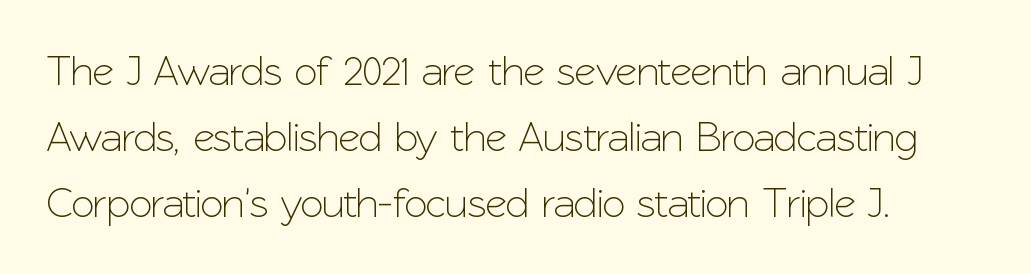
{"serif": "no", "italic": "no", "width": "normal", "stroke_contrast": "low", "x_height": "medium", "monospaced": "no", "underline": "no", "align": "left", "line_spacing": "normal", "line_spacing_ratio": 1.57, "letter_spacing": "normal", "letter_spacing_em": 0.0, "glyph_px": 42}
